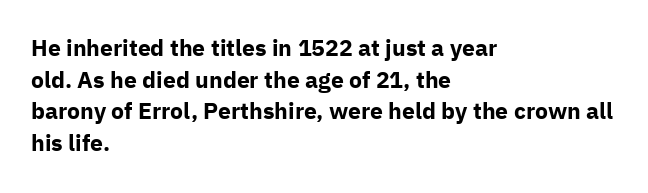
{"italic": "no", "bold": "yes", "underline": "no", "align": "left", "line_spacing": "normal", "line_spacing_ratio": 1.38, "letter_spacing": "normal", "letter_spacing_em": 0.0, "glyph_px": 23}
